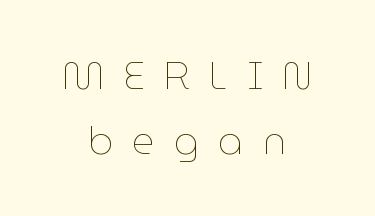
{"italic": "no", "bold": "no", "weight": "thin", "width": "normal", "stroke_contrast": "low", "x_height": "medium", "monospaced": "no", "underline": "no", "align": "center", "line_spacing": "normal", "line_spacing_ratio": 1.66, "letter_spacing": "wide", "letter_spacing_em": 0.49, "glyph_px": 39}
